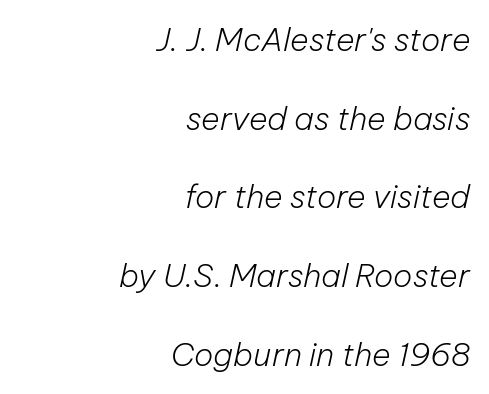
{"italic": "yes", "lean": "right", "slant_degrees": 12, "bold": "no", "weight": "light", "width": "normal", "stroke_contrast": "low", "x_height": "medium", "monospaced": "no", "underline": "no", "align": "right", "line_spacing": "loose", "line_spacing_ratio": 2.46, "letter_spacing": "normal", "letter_spacing_em": 0.0, "glyph_px": 32}
